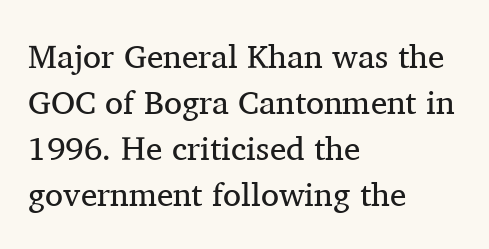
{"serif": "yes", "italic": "no", "bold": "no", "weight": "regular", "width": "normal", "stroke_contrast": "medium", "x_height": "medium", "monospaced": "no", "underline": "no", "align": "left", "line_spacing": "normal", "line_spacing_ratio": 1.39, "letter_spacing": "normal", "letter_spacing_em": 0.0, "glyph_px": 33}
